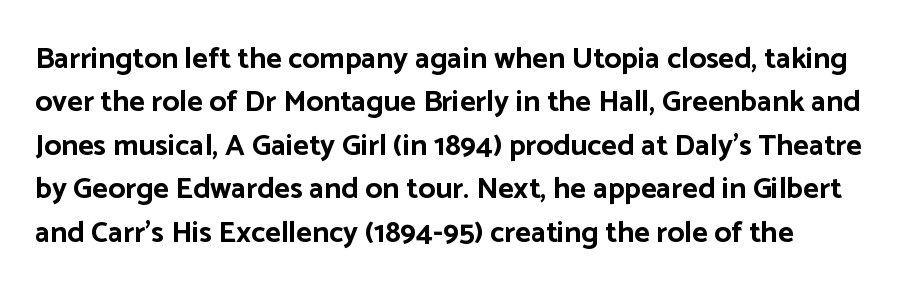
{"serif": "no", "italic": "no", "bold": "yes", "weight": "bold", "width": "normal", "stroke_contrast": "low", "x_height": "medium", "monospaced": "no", "underline": "no", "align": "left", "line_spacing": "normal", "line_spacing_ratio": 1.45, "letter_spacing": "normal", "letter_spacing_em": 0.0, "glyph_px": 30}
